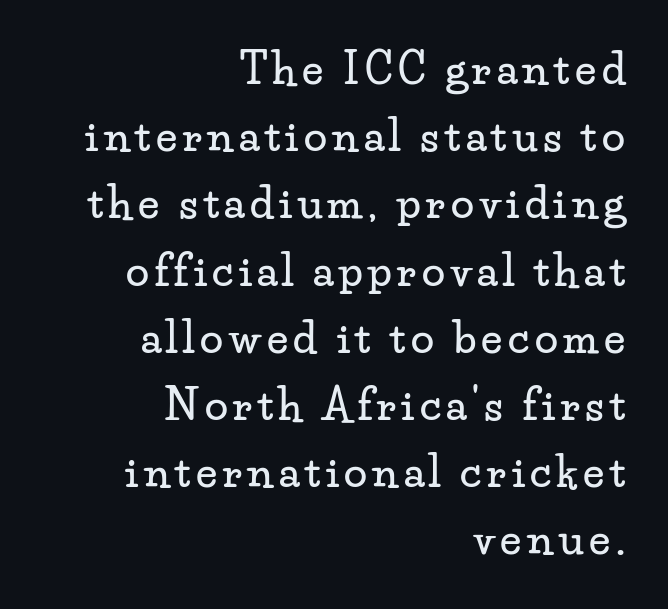
These lines were composed using upright roman letters. The letters advance in unequal steps, a hallmark of proportional type. Casual observation: everything's shoved over to the right. The leading is moderate, giving the passage an even texture. What kind of face is this? One with serifs. The string is rendered with underlining switched off.
